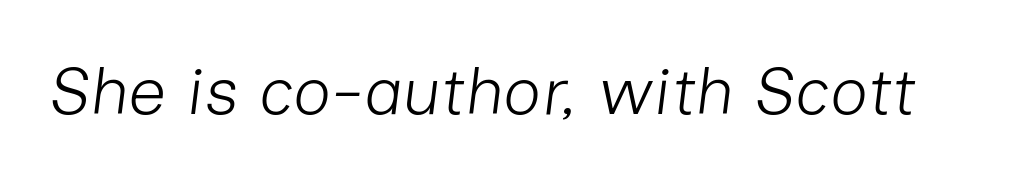
The face used here is rendered with its standard letterfit. The face used here is proportionally spaced, like ordinary book or web type. Check under the words: just untouched page. The typography opts for an oblique posture over an upright one. Weight: in the light-to-regular range.
